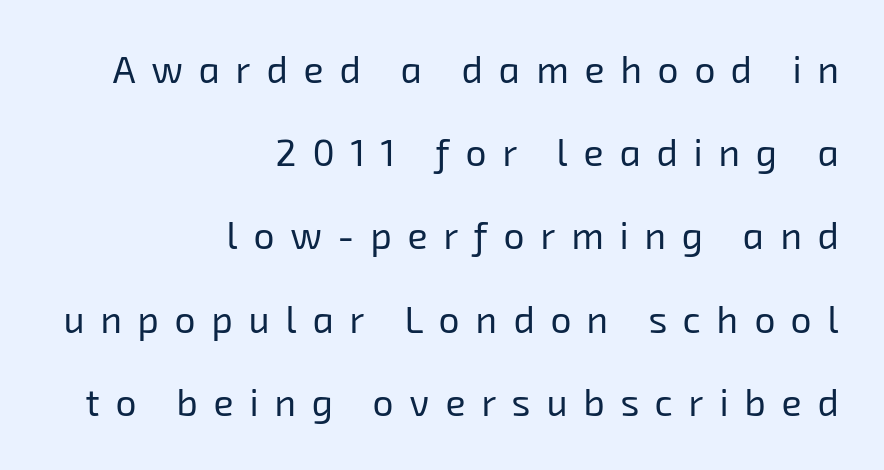
The tracking reads as deliberately expanded to a designer's eye. The passage shown is typed in a proportional face where columns would drift. This rendering features lettering with no underline. A typesetter would call this leading open, well beyond the default.
